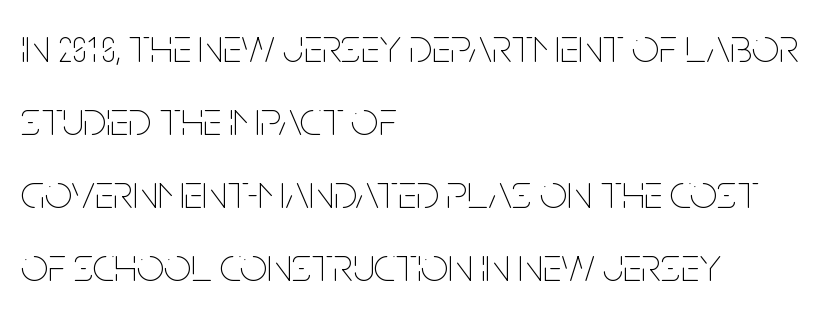
{"italic": "no", "bold": "no", "weight": "thin", "width": "condensed", "stroke_contrast": "low", "x_height": "large", "monospaced": "no", "underline": "no", "align": "left", "line_spacing": "normal", "line_spacing_ratio": 1.52, "letter_spacing": "normal", "letter_spacing_em": 0.0, "glyph_px": 48}
